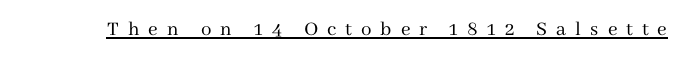
{"italic": "no", "bold": "no", "underline": "yes", "letter_spacing": "wide", "letter_spacing_em": 0.43, "glyph_px": 21}
